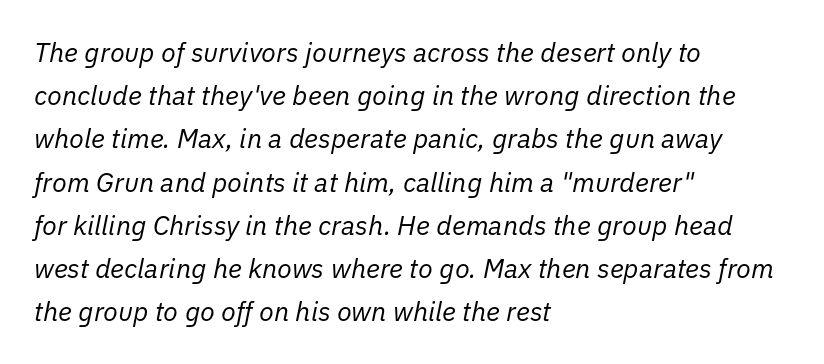
The face used here has a pronounced slope to its letters. The strokes carry an ordinary text weight at most. Standard letterfit; no display-style spreading of the glyphs. Reading down the column, the eye jumps a familiar distance to each next line. The glyphs are unaccompanied by any horizontal stroke below them.
